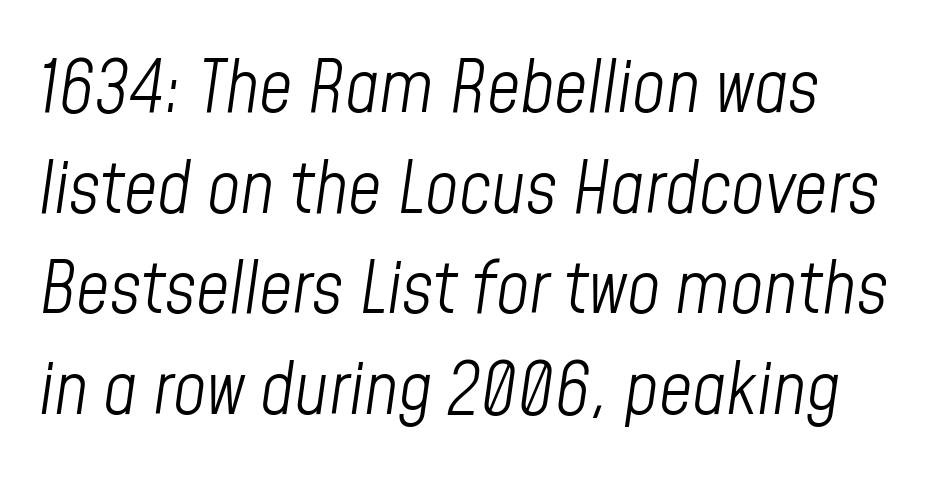
Q: Is the text bold? A: No.
Q: Is the text italic (slanted)? A: Yes, it leans right by about 8 degrees.
Q: Is the text underlined? A: No.
Q: Is the spacing between letters normal or unusually wide? A: Normal.
Q: Is the spacing between lines tight, normal or loose? A: Normal.
Q: Width (condensed, normal, or wide)? A: Condensed.
Q: Stroke contrast? A: Low.
Q: x-height? A: Medium.
Q: Monospaced? A: No.
